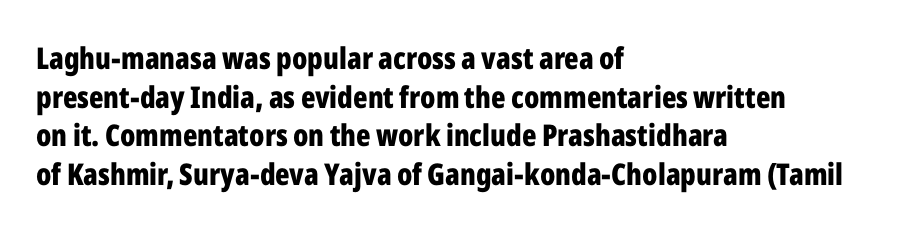
The image shows 30 px bold, condensed sans-serif type, upright; set left-aligned, normal line spacing (1.29x), normal letter spacing, not underlined; low stroke contrast and a medium x-height.
